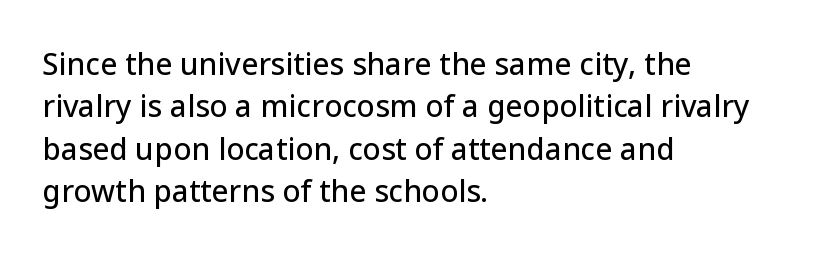
You can tell from the bare stems that sans-serif type was used. If you drew a line through each stem, it would be perfectly vertical. There is no visible air inserted between adjacent glyphs. Note the varied advance widths — an 'i' is clearly narrower than an 'm'.
